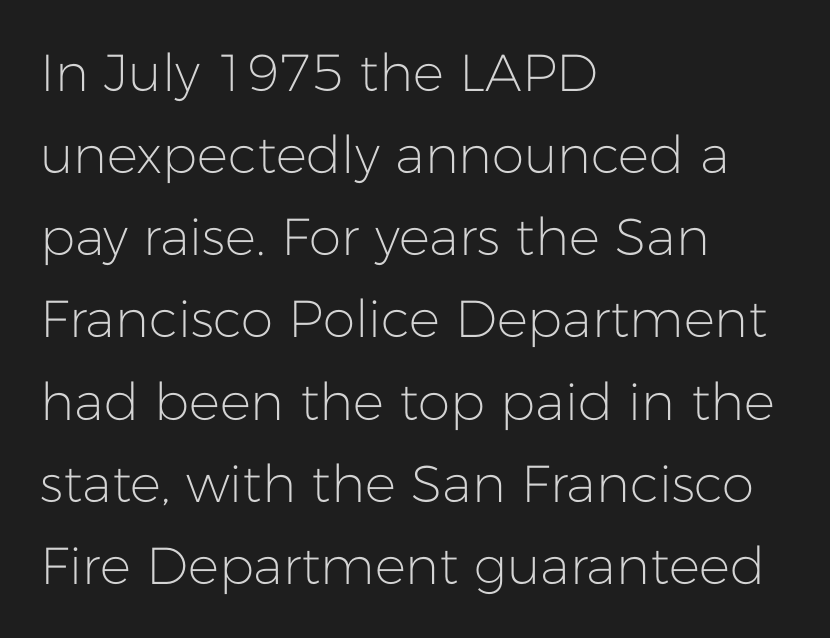
{"serif": "no", "italic": "no", "bold": "no", "weight": "light", "width": "normal", "stroke_contrast": "low", "x_height": "medium", "monospaced": "no", "underline": "no", "align": "left", "line_spacing": "normal", "line_spacing_ratio": 1.58, "letter_spacing": "normal", "letter_spacing_em": 0.0, "glyph_px": 52}
